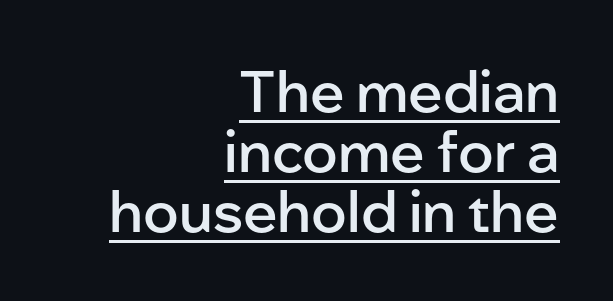
Words appear dense and cohesive because spacing is normal. The lines are packed closely together with very little leading. The lines are quadded right. The type family on display is of the sans-serif kind. Rendered with straight, roman letterforms.
